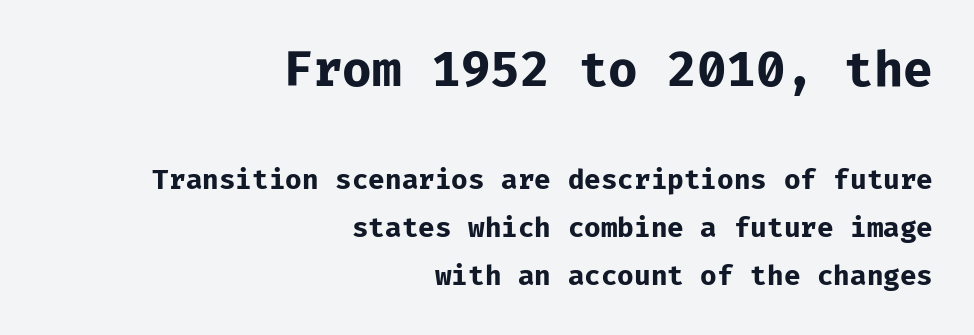
Q: Is the text bold? A: Yes.
Q: Is the text italic (slanted)? A: No, it is upright.
Q: Is the typeface a serif or a sans-serif typeface? A: Sans-serif.
Q: Is the text underlined? A: No.
Q: How is the paragraph aligned? A: Right-aligned.
Q: Is the spacing between letters normal or unusually wide? A: Normal.
Q: Which block of text is set in a larger size, the first (top) or the second (bottom)? A: The first (top) one.
Q: Width (condensed, normal, or wide)? A: Normal.
Q: Stroke contrast? A: Low.
Q: x-height? A: Medium.
